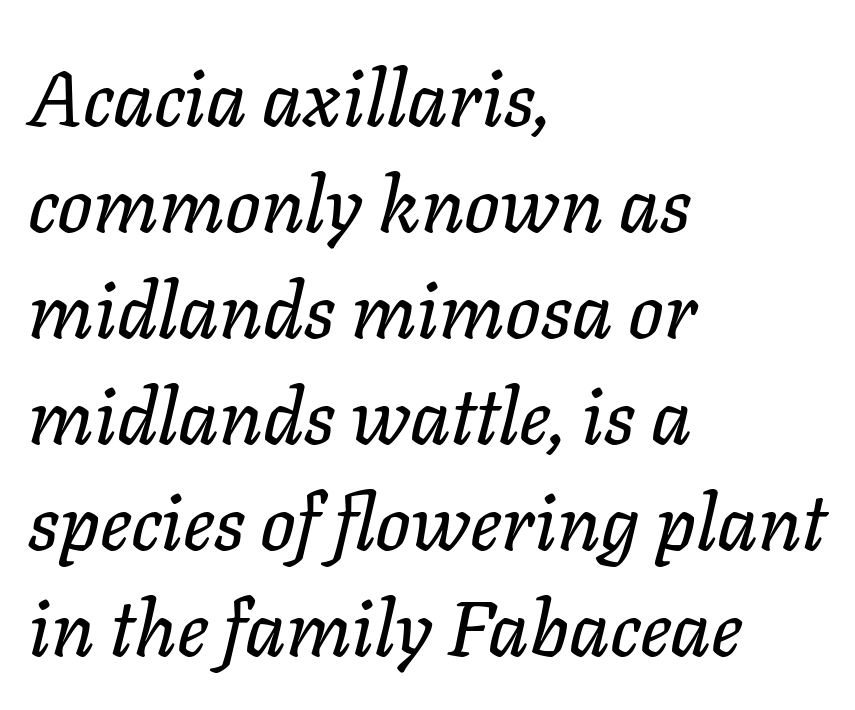
{"italic": "yes", "lean": "right", "slant_degrees": 11, "width": "normal", "stroke_contrast": "low", "x_height": "medium", "monospaced": "no", "underline": "no", "align": "left", "line_spacing": "normal", "line_spacing_ratio": 1.36, "letter_spacing": "normal", "letter_spacing_em": 0.0, "glyph_px": 78}
